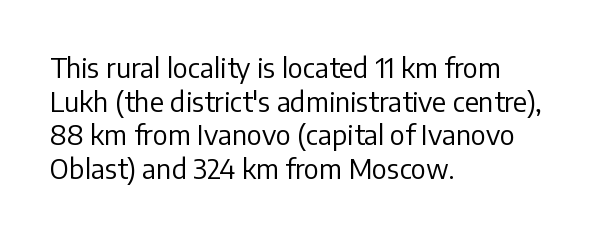
{"italic": "no", "bold": "no", "underline": "no", "align": "left", "line_spacing": "normal", "line_spacing_ratio": 1.25, "letter_spacing": "normal", "letter_spacing_em": 0.0, "glyph_px": 27}
